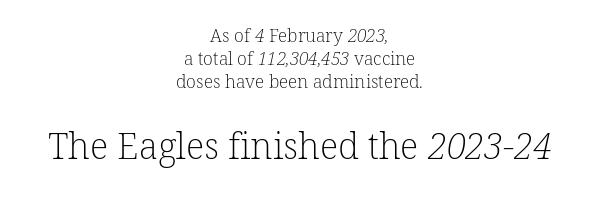
{"serif": "yes", "bold": "no", "weight": "light", "width": "normal", "stroke_contrast": "low", "x_height": "medium", "monospaced": "no", "underline": "no", "align": "center", "line_spacing": "normal", "line_spacing_ratio": 1.29, "letter_spacing": "normal", "letter_spacing_em": 0.0, "larger_block": "second", "size_ratio": 2.0, "glyph_px": 36}
